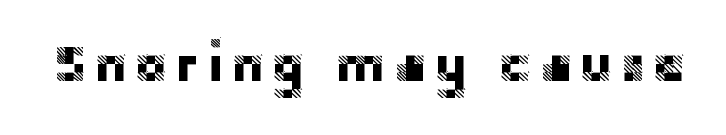
Q: Is the text italic (slanted)? A: No, it is upright.
Q: Is the typeface a serif or a sans-serif typeface? A: Sans-serif.
Q: Is the text underlined? A: No.
Q: Width (condensed, normal, or wide)? A: Normal.
Q: Stroke contrast? A: Low.
Q: x-height? A: Large.
Q: Monospaced? A: No.
